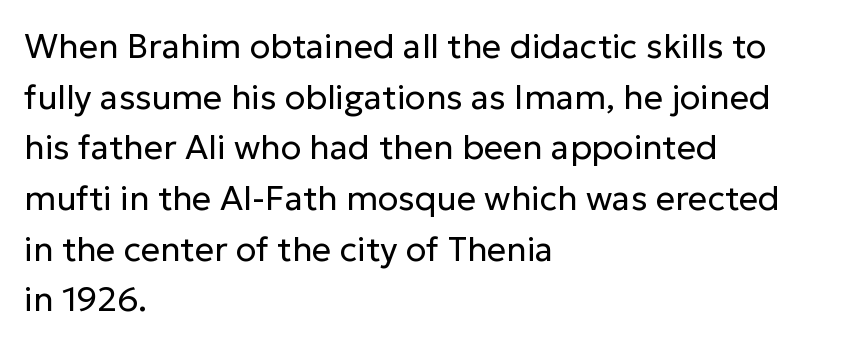
The image shows 34 px regular-weight sans-serif type, upright; set left-aligned, normal line spacing (1.49x), normal letter spacing, not underlined; low stroke contrast and a medium x-height.
